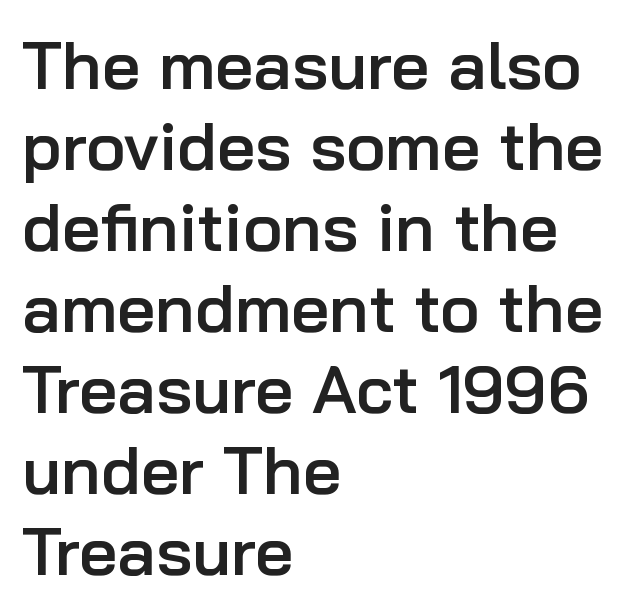
Q: Is the text bold? A: Semi-bold.
Q: Is the text italic (slanted)? A: No, it is upright.
Q: Is the typeface a serif or a sans-serif typeface? A: Sans-serif.
Q: Is the text underlined? A: No.
Q: How is the paragraph aligned? A: Left-aligned.
Q: Is the spacing between letters normal or unusually wide? A: Normal.
Q: Width (condensed, normal, or wide)? A: Normal.
Q: Stroke contrast? A: Low.
Q: x-height? A: Medium.
Q: Monospaced? A: No.
